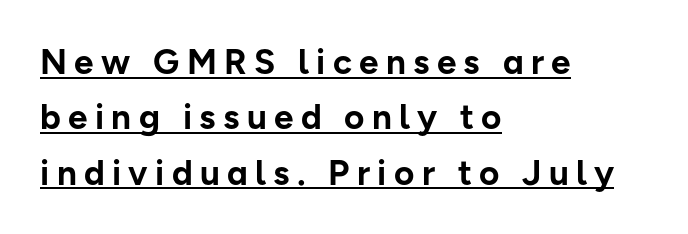
Q: Is the text bold? A: Yes.
Q: Is the text italic (slanted)? A: No, it is upright.
Q: Is the typeface a serif or a sans-serif typeface? A: Sans-serif.
Q: Is the text underlined? A: Yes.
Q: How is the paragraph aligned? A: Left-aligned.
Q: Is the spacing between letters normal or unusually wide? A: Unusually wide.
Q: Is the spacing between lines tight, normal or loose? A: Normal.
Q: Width (condensed, normal, or wide)? A: Normal.
Q: Stroke contrast? A: Low.
Q: x-height? A: Medium.
Q: Monospaced? A: No.
